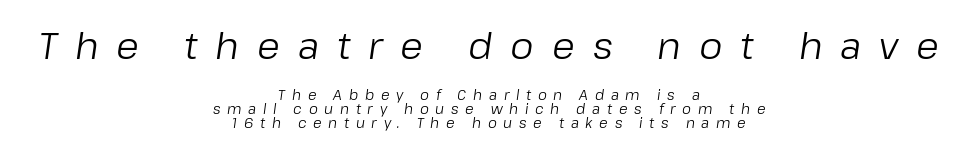
The image shows 37 px regular-weight type, italic (leaning right); set centered, tight line spacing (0.99x), unusually wide letter spacing (+0.48 em), not underlined; the first (top) block is 2.64x larger; low stroke contrast and a medium x-height.
